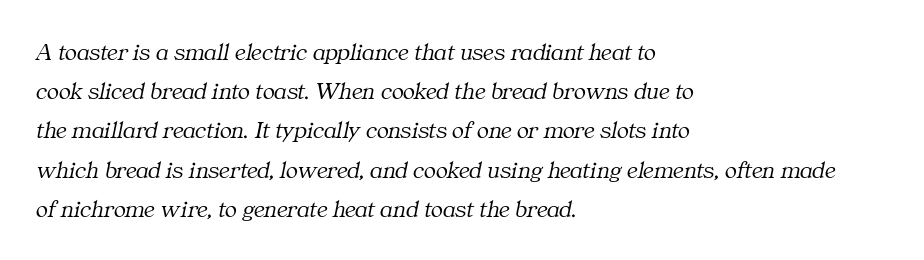
The image shows 25 px text type, italic (leaning right); set left-aligned, normal line spacing (1.57x), normal letter spacing, not underlined.
